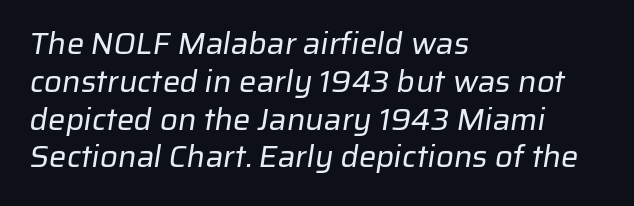
Q: Is the text bold? A: No.
Q: Is the typeface a serif or a sans-serif typeface? A: Sans-serif.
Q: Is the text underlined? A: No.
Q: How is the paragraph aligned? A: Left-aligned.
Q: Is the spacing between letters normal or unusually wide? A: Normal.
Q: Width (condensed, normal, or wide)? A: Normal.
Q: Stroke contrast? A: Low.
Q: x-height? A: Medium.
Q: Monospaced? A: No.
